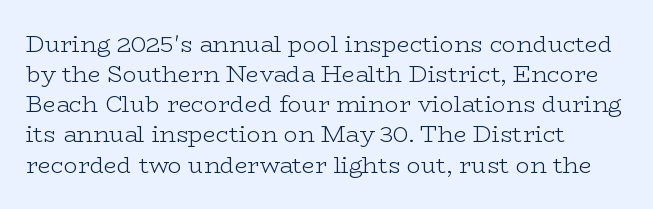
The image shows 23 px text type, upright; set left-aligned, normal line spacing (1.31x), normal letter spacing, not underlined.
